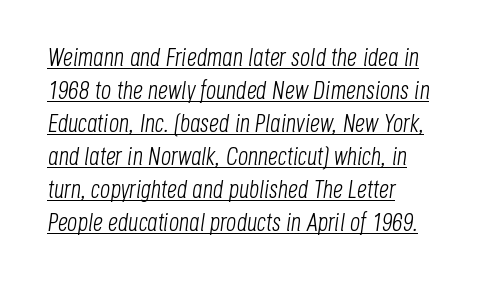
Q: Is the text bold? A: No.
Q: Is the text italic (slanted)? A: Yes, it leans right by about 8 degrees.
Q: Is the text underlined? A: Yes.
Q: How is the paragraph aligned? A: Left-aligned.
Q: Is the spacing between letters normal or unusually wide? A: Normal.
Q: Is the spacing between lines tight, normal or loose? A: Normal.
